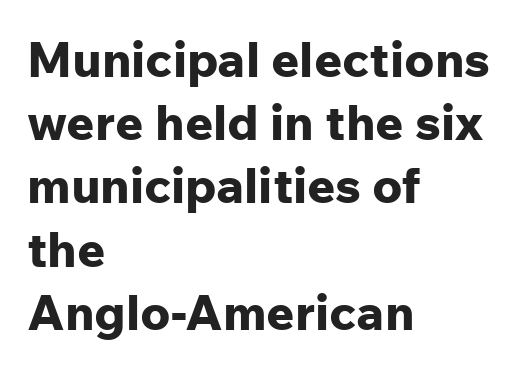
{"serif": "no", "italic": "no", "bold": "yes", "weight": "bold", "width": "normal", "stroke_contrast": "low", "x_height": "medium", "monospaced": "no", "underline": "no", "align": "left", "line_spacing": "normal", "line_spacing_ratio": 1.29, "letter_spacing": "normal", "letter_spacing_em": 0.0, "glyph_px": 49}
